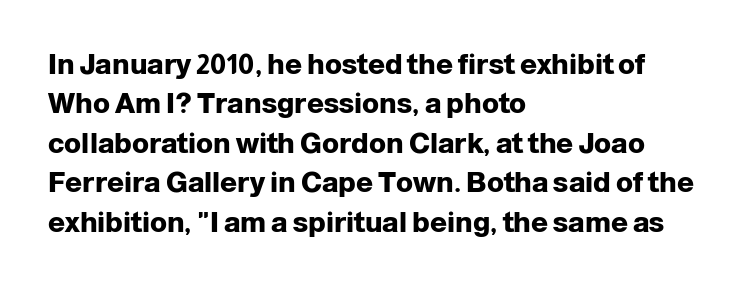
{"serif": "no", "italic": "no", "bold": "yes", "weight": "heavy", "width": "normal", "stroke_contrast": "low", "x_height": "medium", "monospaced": "no", "underline": "no", "align": "left", "line_spacing": "normal", "line_spacing_ratio": 1.41, "letter_spacing": "normal", "letter_spacing_em": 0.0, "glyph_px": 28}
